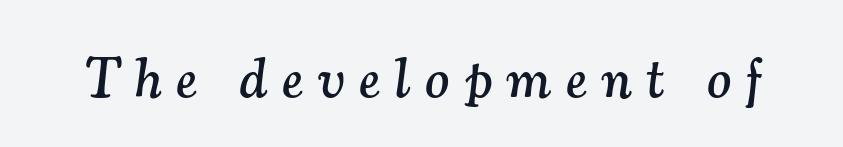
{"serif": "yes", "italic": "yes", "lean": "right", "slant_degrees": 7, "width": "normal", "stroke_contrast": "medium", "x_height": "small", "monospaced": "no", "underline": "no", "letter_spacing": "wide", "letter_spacing_em": 0.26, "glyph_px": 57}
